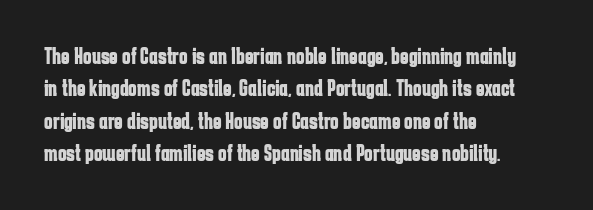
{"italic": "no", "bold": "yes", "underline": "no", "align": "left", "line_spacing": "normal", "line_spacing_ratio": 1.41, "letter_spacing": "normal", "letter_spacing_em": 0.0, "glyph_px": 23}
